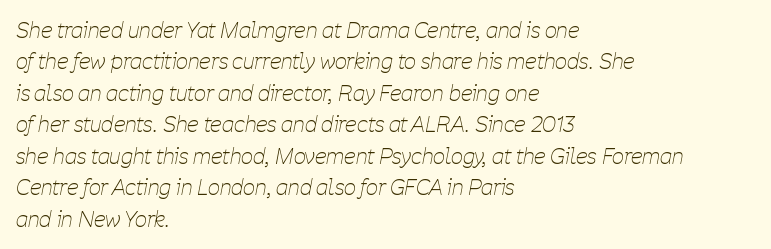
{"italic": "yes", "lean": "right", "slant_degrees": 11, "bold": "no", "underline": "no", "align": "left", "line_spacing": "normal", "line_spacing_ratio": 1.5, "letter_spacing": "normal", "letter_spacing_em": 0.0, "glyph_px": 21}
